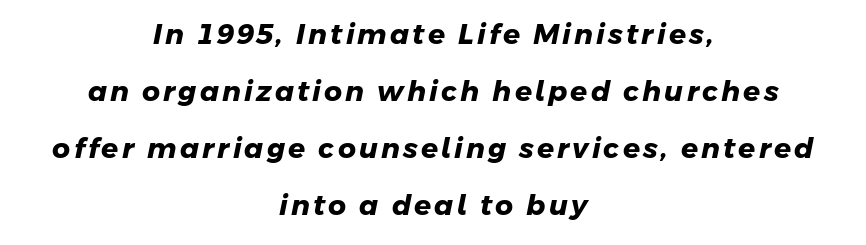
The paragraph shown floats in the horizontal middle. What's the leading like? Stretched, with rows far apart. These lines are rendered in a variable-pitch font. The text was rendered using a sans face with plain stroke endings.
